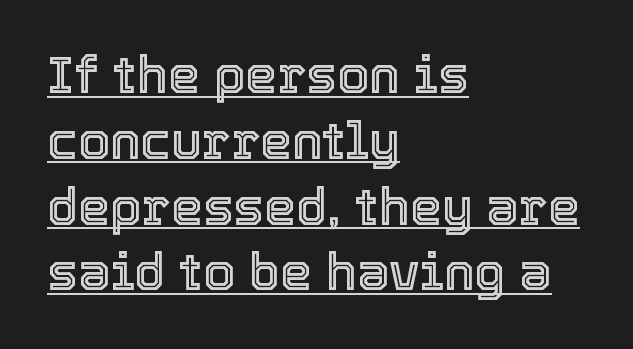
The image shows 51 px text type, upright; set left-aligned, normal line spacing (1.29x), normal letter spacing, underlined; a medium x-height.
